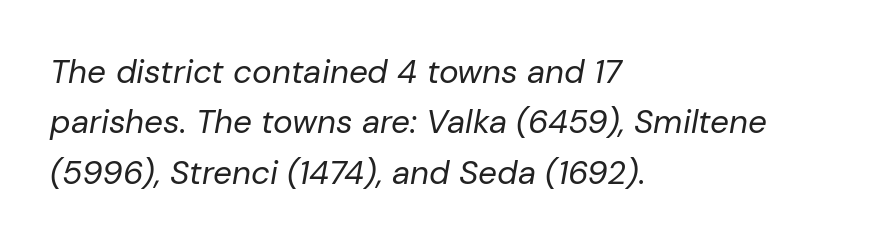
Q: Is the text bold? A: No.
Q: Is the text italic (slanted)? A: Yes, it leans right by about 10 degrees.
Q: Is the text underlined? A: No.
Q: How is the paragraph aligned? A: Left-aligned.
Q: Is the spacing between letters normal or unusually wide? A: Normal.
Q: Is the spacing between lines tight, normal or loose? A: Normal.
Q: Width (condensed, normal, or wide)? A: Normal.
Q: Stroke contrast? A: Low.
Q: x-height? A: Medium.
Q: Monospaced? A: No.
